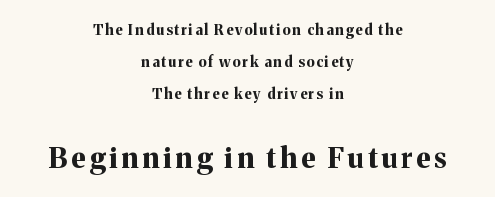
The image shows 28 px bold serif type, upright; set centered, loose line spacing (2.3x), not underlined; the second (bottom) block is 2.0x larger; medium stroke contrast and a medium x-height.
